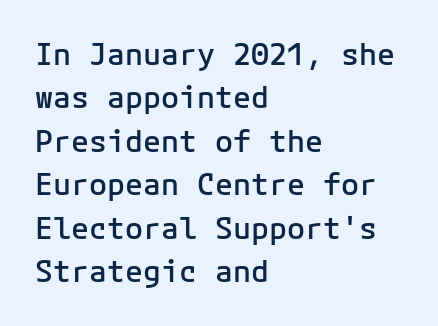
{"serif": "no", "italic": "no", "bold": "semi", "weight": "semibold", "width": "normal", "stroke_contrast": "low", "x_height": "medium", "monospaced": "yes", "underline": "no", "align": "left", "line_spacing": "normal", "line_spacing_ratio": 1.45, "letter_spacing": "normal", "letter_spacing_em": 0.0, "glyph_px": 30}
